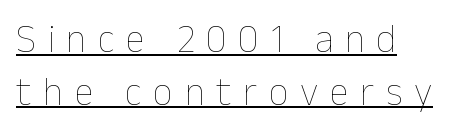
Q: Is the text bold? A: No.
Q: Is the text italic (slanted)? A: No, it is upright.
Q: Is the text underlined? A: Yes.
Q: How is the paragraph aligned? A: Left-aligned.
Q: Is the spacing between letters normal or unusually wide? A: Unusually wide.
Q: Is the spacing between lines tight, normal or loose? A: Normal.
Q: Width (condensed, normal, or wide)? A: Normal.
Q: Stroke contrast? A: Low.
Q: x-height? A: Medium.
Q: Monospaced? A: No.
